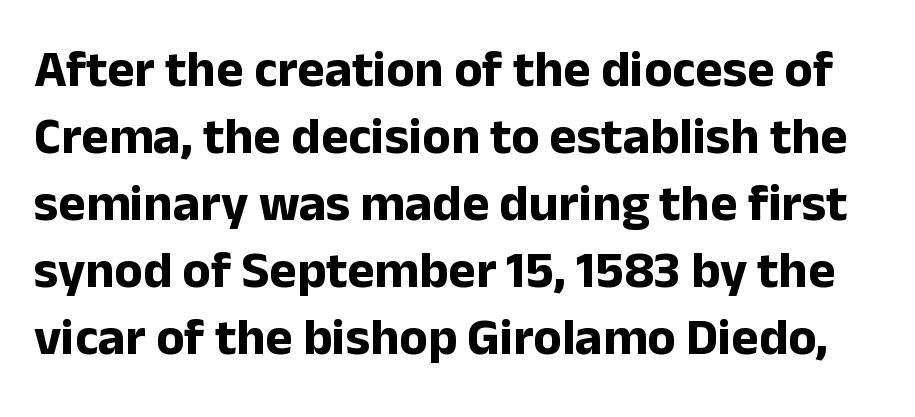
{"serif": "no", "italic": "no", "bold": "yes", "weight": "bold", "width": "normal", "stroke_contrast": "low", "x_height": "medium", "monospaced": "no", "underline": "no", "line_spacing": "normal", "line_spacing_ratio": 1.29, "letter_spacing": "normal", "letter_spacing_em": 0.0, "glyph_px": 52}
